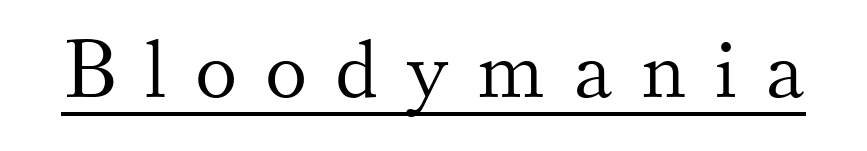
{"serif": "yes", "italic": "no", "bold": "no", "weight": "light", "width": "normal", "stroke_contrast": "medium", "x_height": "small", "monospaced": "no", "underline": "yes", "letter_spacing": "wide", "letter_spacing_em": 0.35, "glyph_px": 80}
